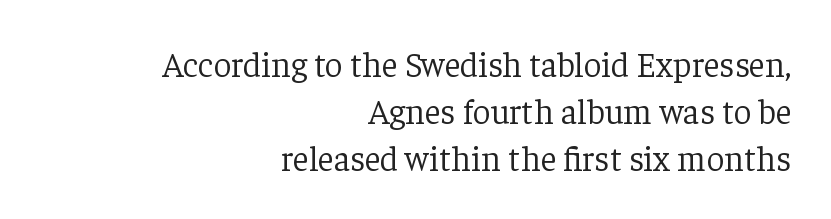
Q: Is the text bold? A: No.
Q: Is the text italic (slanted)? A: No, it is upright.
Q: Is the typeface a serif or a sans-serif typeface? A: Serif.
Q: Is the text underlined? A: No.
Q: How is the paragraph aligned? A: Right-aligned.
Q: Is the spacing between letters normal or unusually wide? A: Normal.
Q: Is the spacing between lines tight, normal or loose? A: Normal.
Q: Width (condensed, normal, or wide)? A: Normal.
Q: Stroke contrast? A: Low.
Q: x-height? A: Medium.
Q: Monospaced? A: No.
